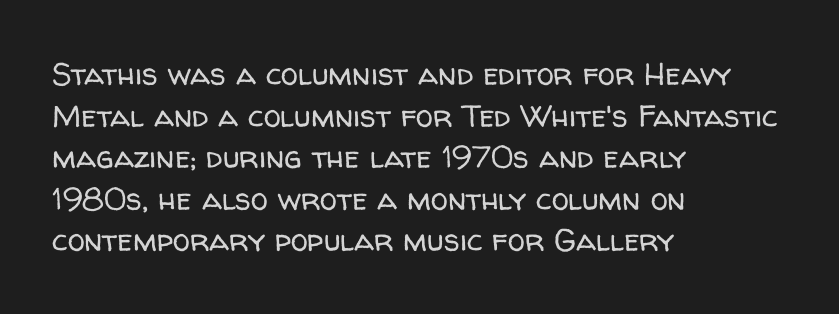
The image shows 31 px regular-weight sans-serif type, upright; set left-aligned, normal line spacing (1.34x), normal letter spacing, not underlined; low stroke contrast and a medium x-height.
